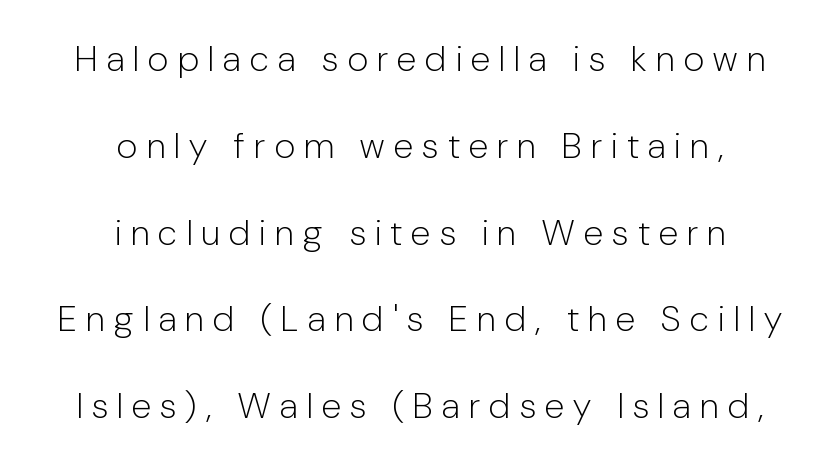
The image shows 36 px light, condensed sans-serif type, upright; set centered, loose line spacing (2.41x), unusually wide letter spacing (+0.27 em), not underlined; low stroke contrast and a medium x-height.
